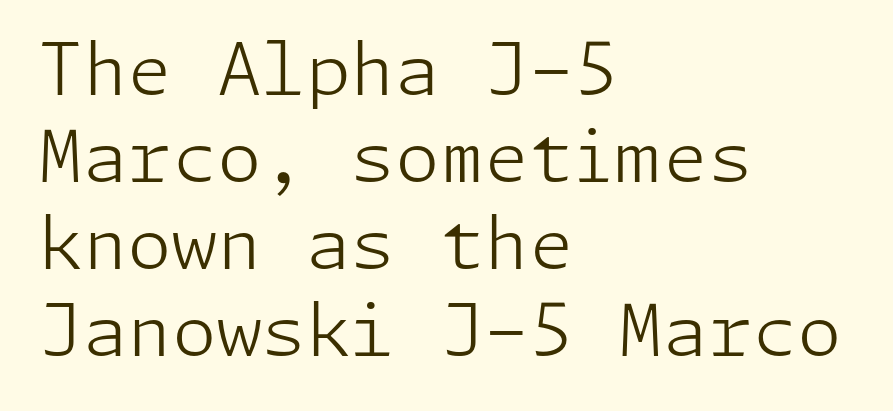
Between one letter and the next there's only the usual sliver of space. The weight tops out at a normal text grade. A sans-serif font was chosen for this passage. Every character sits straight up, as roman type does. The area under the type is left untouched.
